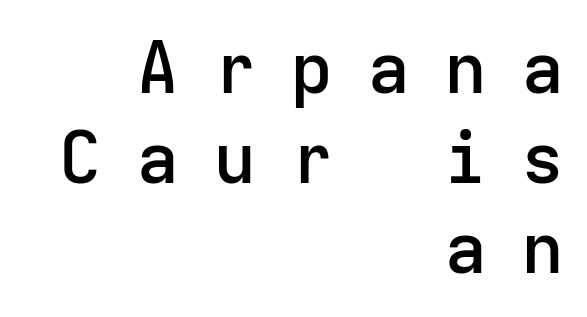
{"serif": "no", "italic": "no", "bold": "semi", "weight": "semibold", "width": "normal", "stroke_contrast": "low", "x_height": "medium", "monospaced": "yes", "underline": "no", "align": "right", "line_spacing": "normal", "line_spacing_ratio": 1.25, "letter_spacing": "wide", "letter_spacing_em": 0.47, "glyph_px": 72}
